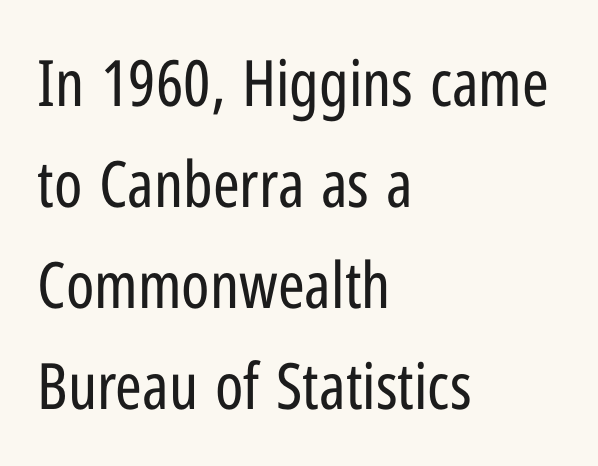
{"serif": "no", "italic": "no", "bold": "no", "weight": "regular", "width": "condensed", "stroke_contrast": "low", "x_height": "medium", "monospaced": "no", "underline": "no", "align": "left", "line_spacing": "normal", "line_spacing_ratio": 1.58, "letter_spacing": "normal", "letter_spacing_em": 0.0, "glyph_px": 64}
